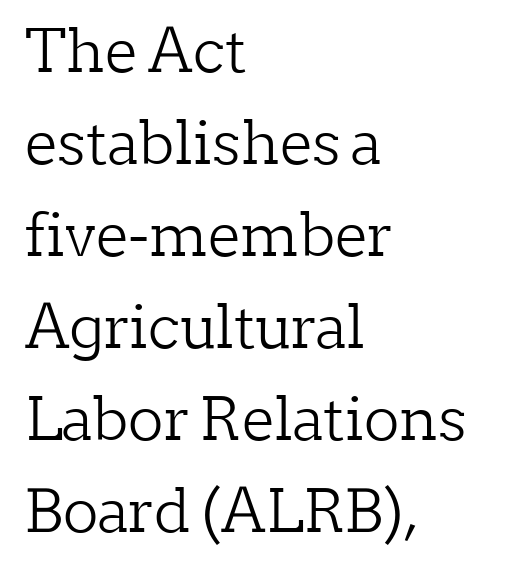
Q: Is the text bold? A: No.
Q: Is the text italic (slanted)? A: No, it is upright.
Q: Is the typeface a serif or a sans-serif typeface? A: Serif.
Q: Is the text underlined? A: No.
Q: How is the paragraph aligned? A: Left-aligned.
Q: Is the spacing between letters normal or unusually wide? A: Normal.
Q: Is the spacing between lines tight, normal or loose? A: Normal.
Q: Width (condensed, normal, or wide)? A: Normal.
Q: Stroke contrast? A: Low.
Q: x-height? A: Medium.
Q: Monospaced? A: No.
